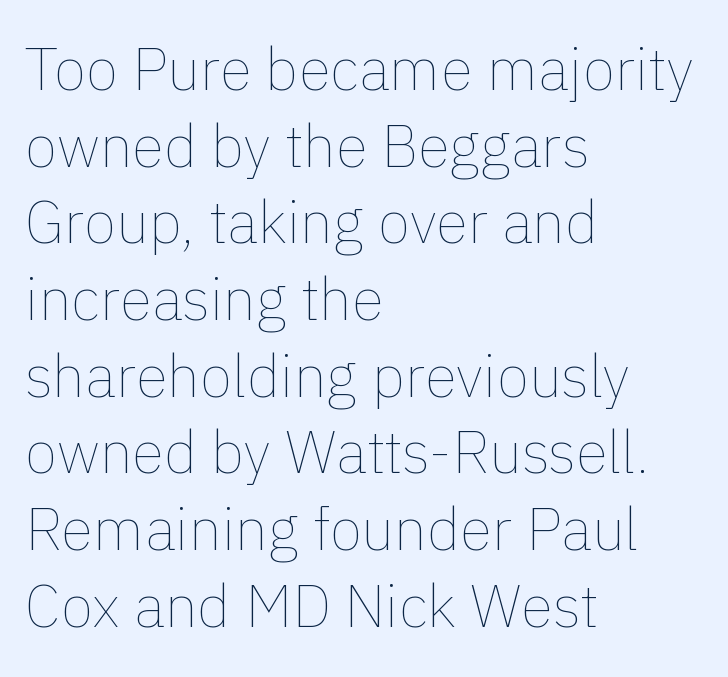
{"italic": "no", "bold": "no", "weight": "thin", "width": "normal", "stroke_contrast": "low", "x_height": "medium", "monospaced": "no", "underline": "no", "align": "left", "line_spacing": "normal", "line_spacing_ratio": 1.3, "letter_spacing": "normal", "letter_spacing_em": 0.0, "glyph_px": 59}
